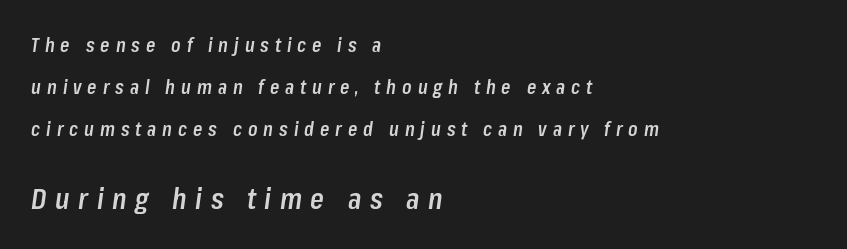
Caption: upper text group reduced, lower text group enlarged. You could not count columns in this text — the font is proportionally spaced. Spacing between characters has been opened up far beyond the box default. The characters look somewhat weighty, a semibold short of true bold. The font's italic variant was chosen for this text. Alignment: flush left.
